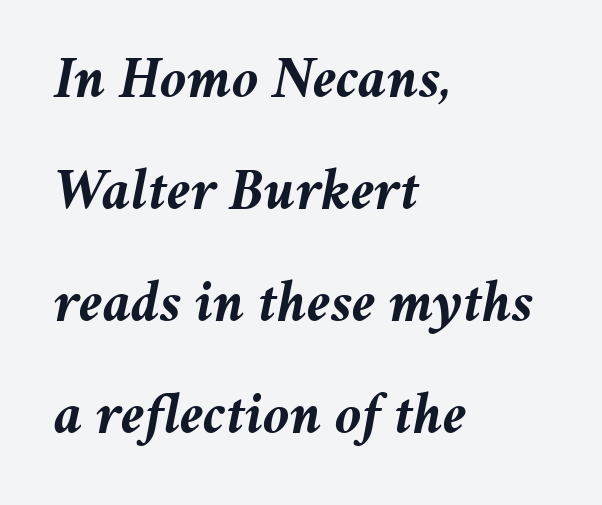
This rendering leaves character spacing at its baseline value. Caption: bold face, heavy strokes. Summary of vertical rhythm: relaxed, with wide interline spacing. In terms of posture, this sample is oblique. Looks like regular typesetting: each glyph gets only the width it needs.
